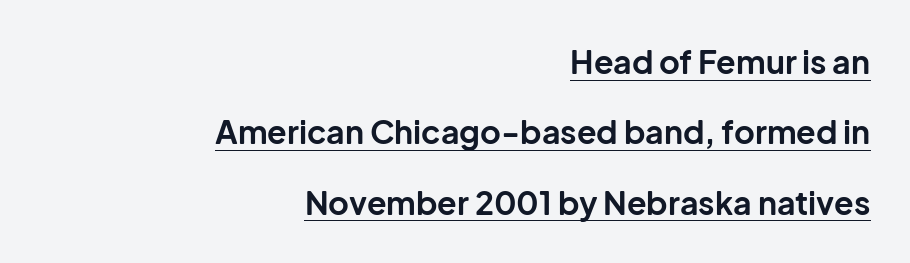
What's the leading like? Stretched, with rows far apart. The specimen reads as upright at a glance. This is underlined copy, the kind a proofreader might mark for attention. Does the copy run flush right? Yes — the right margin is perfectly even. What kind of face is this? One without serifs — a sans.
